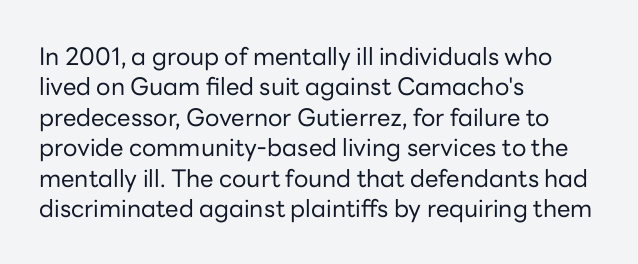
The type sits square on the baseline with zero lean. Only glyphs here, with clear space below each row. This sample is left-justified, so line endings fall wherever the words run out. Nothing unusual about the tracking: characters are spaced as the font intends. No extra ink here — the face is not bold.
